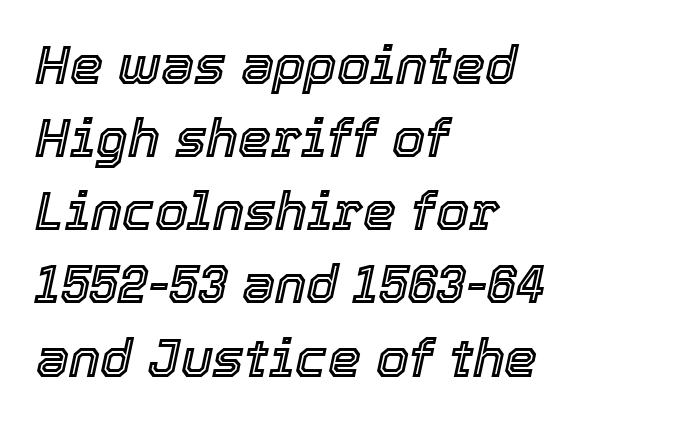
The image shows 53 px text type, italic (leaning right); set left-aligned, normal line spacing (1.38x), normal letter spacing, not underlined; a medium x-height.
